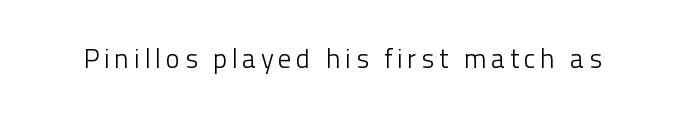
Q: Is the text bold? A: No.
Q: Is the text italic (slanted)? A: No, it is upright.
Q: Is the text underlined? A: No.
